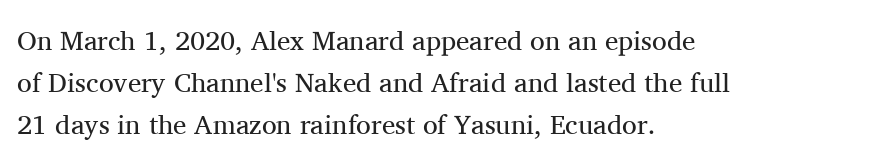
Anything drawn beneath the words? Only blank space. Each word holds together tightly as a unit, with standard inter-letter gaps. Each stroke keeps to a modest, everyday thickness or less. Normally led — the rows are evenly, conventionally spaced. In CSS terms this would be text-align: left. Does the lettering tilt? It doesn't — this is upright.
